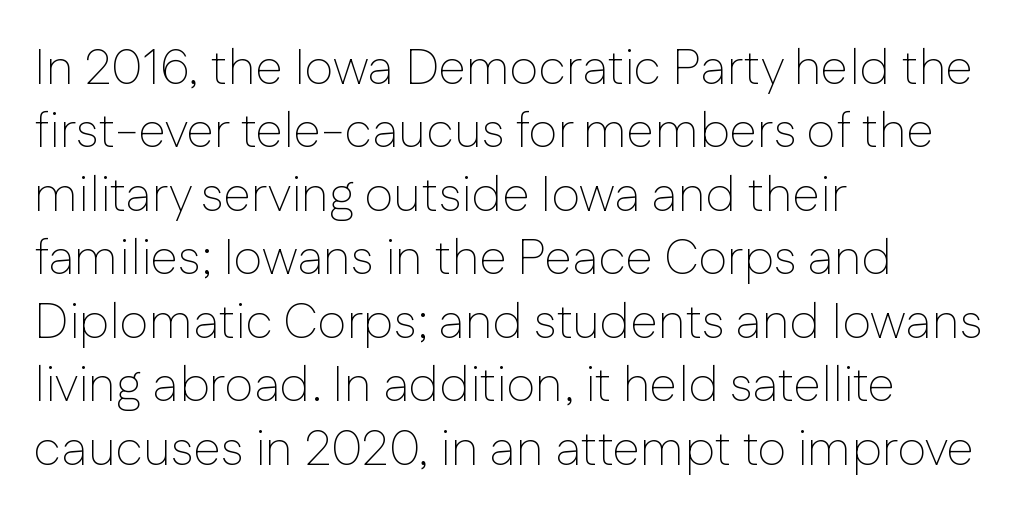
Q: Is the text bold? A: No.
Q: Is the text italic (slanted)? A: No, it is upright.
Q: Is the typeface a serif or a sans-serif typeface? A: Sans-serif.
Q: Is the text underlined? A: No.
Q: How is the paragraph aligned? A: Left-aligned.
Q: Is the spacing between letters normal or unusually wide? A: Normal.
Q: Is the spacing between lines tight, normal or loose? A: Normal.
Q: Width (condensed, normal, or wide)? A: Normal.
Q: Stroke contrast? A: Low.
Q: x-height? A: Medium.
Q: Monospaced? A: No.
